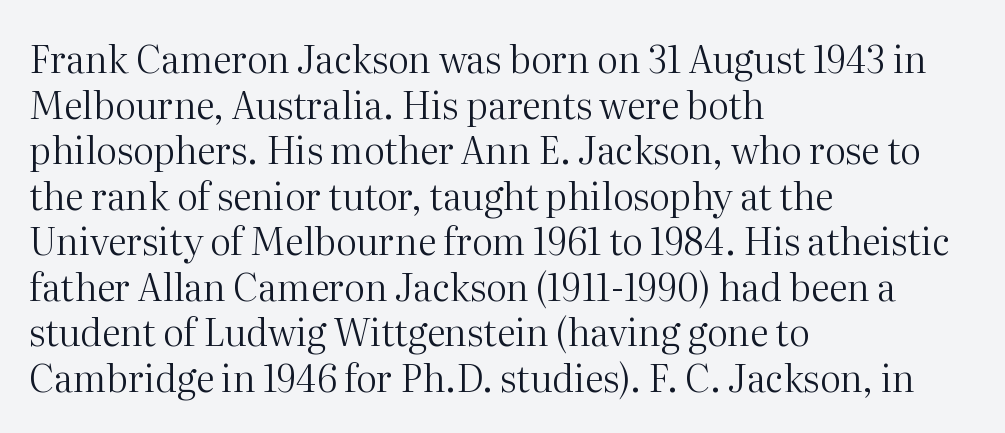
What stands out about the letter spacing? Nothing — it is the standard amount. The type sits square on the baseline with zero lean. To sum up the face: it has serifs. Any mark beneath the type? The region is blank.
